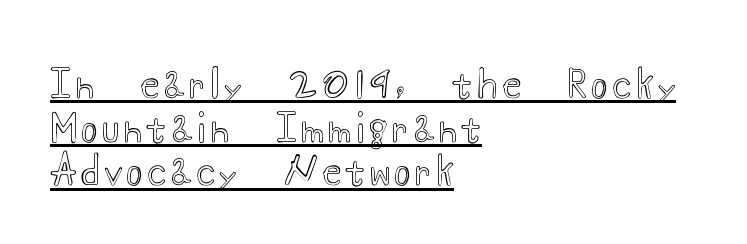
The image shows 38 px wide type, upright; set left-aligned, tight line spacing (1.15x), underlined; a small x-height.
